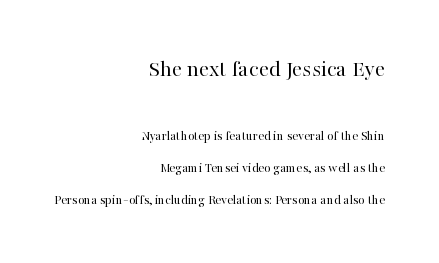
This sample is right-justified, so line beginnings fall wherever the words allow. This sample uses an upright cut, with every glyph sitting square on the baseline. Spacing between characters is what you'd get straight out of the box. This block would shrink considerably if given ordinary leading; it's expanded now. Typesetter's note — upper block bumped up in size, lower block left smaller. Is the type heavy? It reads as light-to-regular instead.
